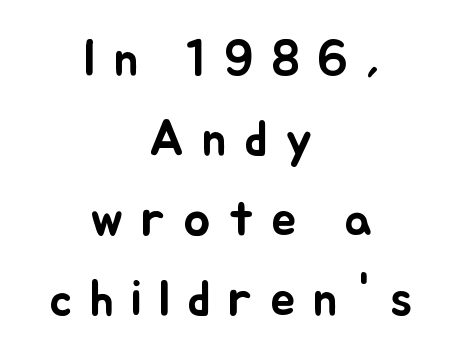
Q: Is the text italic (slanted)? A: No, it is upright.
Q: Is the text underlined? A: No.
Q: How is the paragraph aligned? A: Centered.
Q: Is the spacing between letters normal or unusually wide? A: Unusually wide.
Q: Is the spacing between lines tight, normal or loose? A: Normal.
Q: Width (condensed, normal, or wide)? A: Normal.
Q: Stroke contrast? A: Low.
Q: x-height? A: Small.
Q: Monospaced? A: No.
